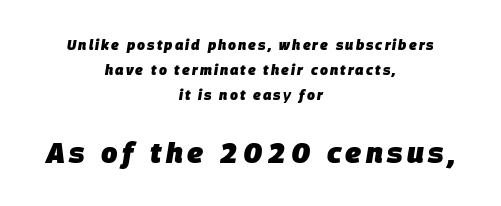
Q: Is the text bold? A: Yes.
Q: Is the text italic (slanted)? A: Yes, it leans right by about 9 degrees.
Q: Is the text underlined? A: No.
Q: How is the paragraph aligned? A: Centered.
Q: Which block of text is set in a larger size, the first (top) or the second (bottom)? A: The second (bottom) one.
Q: Width (condensed, normal, or wide)? A: Normal.
Q: Stroke contrast? A: Low.
Q: x-height? A: Large.
Q: Monospaced? A: No.
